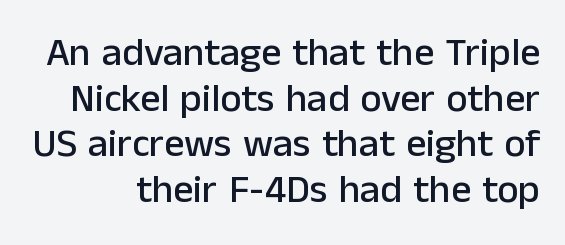
These lines are rendered in a variable-pitch font. The glyphs are unaccompanied by any horizontal stroke below them. Type style note: lacks serifs. The space between consecutive lines is stingy. This is the regular roman posture of the typeface. Between one letter and the next there's only the usual sliver of space.
